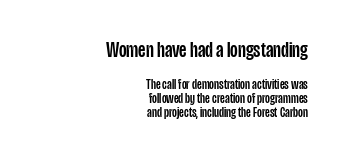
Q: Is the text italic (slanted)? A: No, it is upright.
Q: Is the text underlined? A: No.
Q: How is the paragraph aligned? A: Right-aligned.
Q: Is the spacing between letters normal or unusually wide? A: Normal.
Q: Is the spacing between lines tight, normal or loose? A: Tight.
Q: Which block of text is set in a larger size, the first (top) or the second (bottom)? A: The first (top) one.
